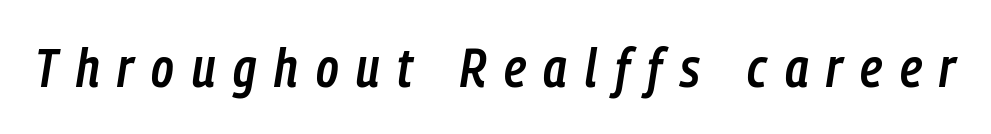
Q: Is the text bold? A: Semi-bold.
Q: Is the text italic (slanted)? A: Yes, it leans right by about 9 degrees.
Q: Is the text underlined? A: No.
Q: Is the spacing between letters normal or unusually wide? A: Unusually wide.
Q: Width (condensed, normal, or wide)? A: Condensed.
Q: Stroke contrast? A: Low.
Q: x-height? A: Medium.
Q: Monospaced? A: No.
